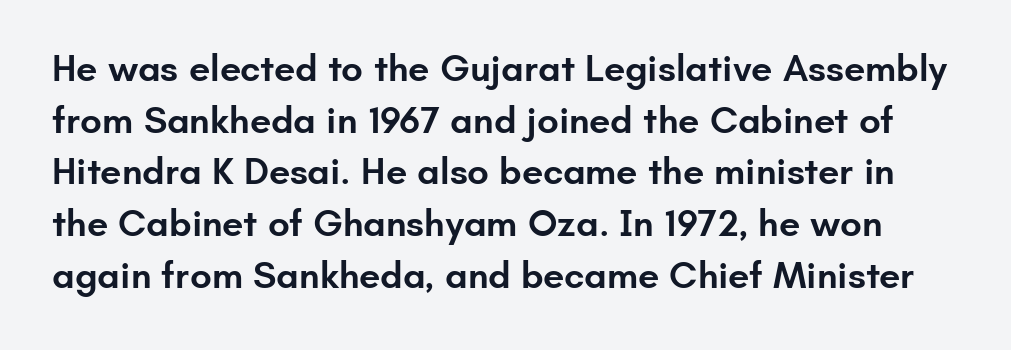
{"serif": "no", "italic": "no", "bold": "semi", "weight": "semibold", "width": "normal", "stroke_contrast": "low", "x_height": "small", "monospaced": "no", "underline": "no", "line_spacing": "normal", "line_spacing_ratio": 1.36, "letter_spacing": "normal", "letter_spacing_em": 0.0, "glyph_px": 38}
